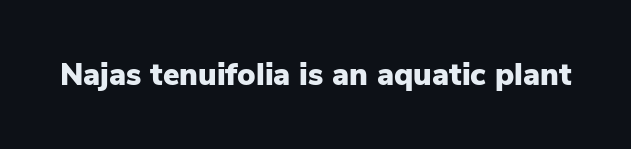
The image shows 31 px heavy sans-serif type, upright; set normal letter spacing, not underlined; low stroke contrast and a medium x-height.
